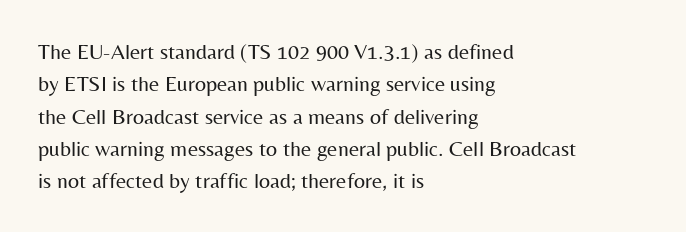
Does extra space separate the letters? No, they use regular spacing. Compared with a typical body face, this is equally light or lighter still. Casual observation: everything's shoved over to the left. This sample keeps an unexceptional amount of space between lines.
